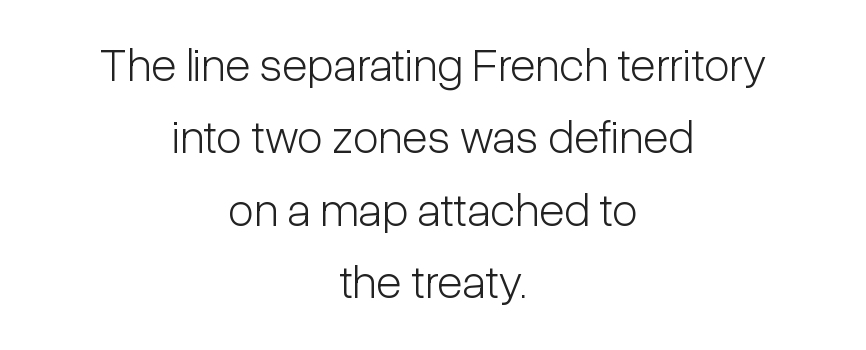
Q: Is the text bold? A: No.
Q: Is the text italic (slanted)? A: No, it is upright.
Q: Is the typeface a serif or a sans-serif typeface? A: Sans-serif.
Q: Is the text underlined? A: No.
Q: How is the paragraph aligned? A: Centered.
Q: Is the spacing between letters normal or unusually wide? A: Normal.
Q: Is the spacing between lines tight, normal or loose? A: Normal.
Q: Width (condensed, normal, or wide)? A: Condensed.
Q: Stroke contrast? A: Low.
Q: x-height? A: Medium.
Q: Monospaced? A: No.
